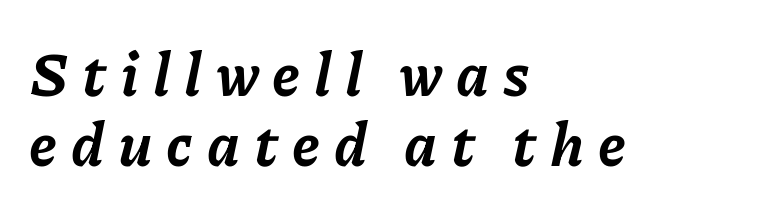
Letters rest on an invisible, unmarked baseline. Here the designer chose a conventional face with non-uniform glyph widths. Caption: bold face, heavy strokes. The gaps between neighbouring characters are conspicuously large. Designer's note — italics engaged. This sample is left-justified, so line endings fall wherever the words run out.
